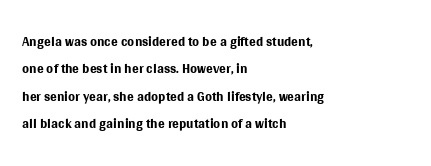
{"italic": "no", "bold": "no", "underline": "no", "align": "left", "line_spacing": "normal", "line_spacing_ratio": 1.37, "letter_spacing": "normal", "letter_spacing_em": 0.0, "glyph_px": 20}
